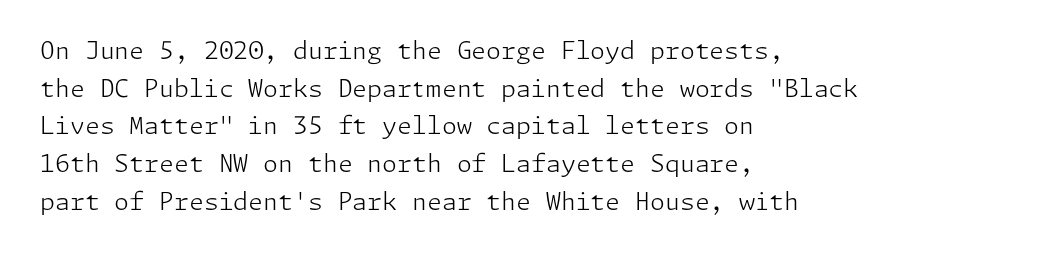
Q: Is the text bold? A: No.
Q: Is the text italic (slanted)? A: No, it is upright.
Q: Is the text underlined? A: No.
Q: How is the paragraph aligned? A: Left-aligned.
Q: Is the spacing between letters normal or unusually wide? A: Normal.
Q: Is the spacing between lines tight, normal or loose? A: Normal.
